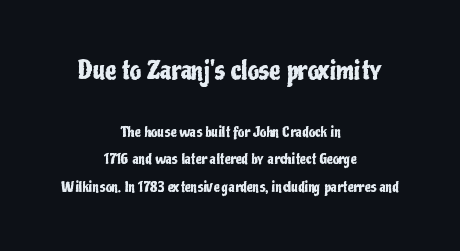
{"italic": "no", "underline": "no", "align": "center", "line_spacing": "loose", "line_spacing_ratio": 1.96, "letter_spacing": "normal", "letter_spacing_em": 0.0, "larger_block": "first", "size_ratio": 1.79, "glyph_px": 25}
